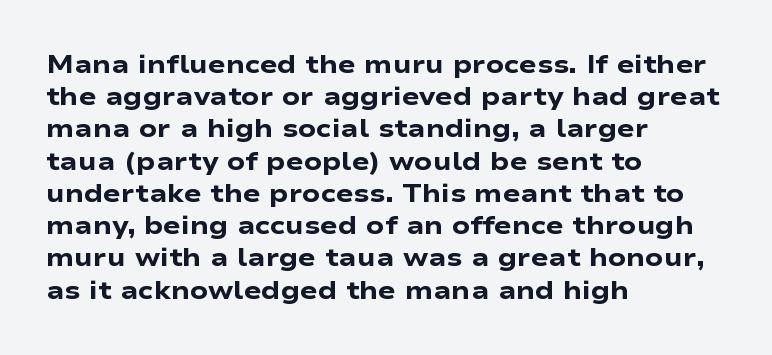
Q: Is the text bold? A: Yes.
Q: Is the text italic (slanted)? A: No, it is upright.
Q: Is the text underlined? A: No.
Q: How is the paragraph aligned? A: Left-aligned.
Q: Is the spacing between letters normal or unusually wide? A: Normal.
